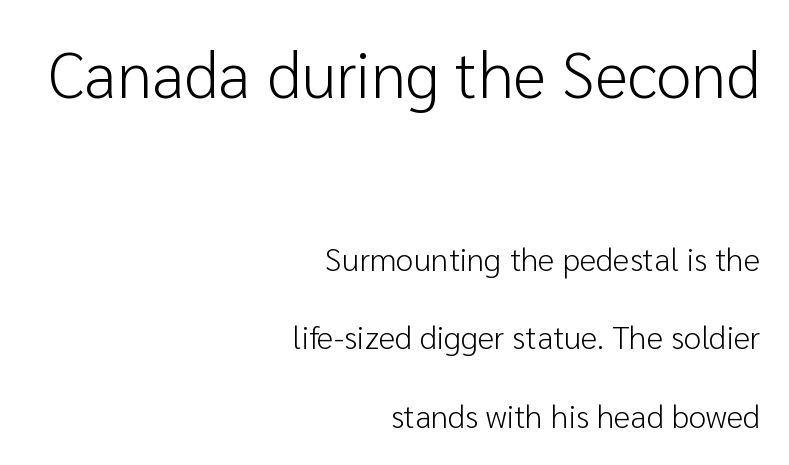
{"serif": "no", "italic": "no", "bold": "no", "weight": "light", "width": "normal", "stroke_contrast": "low", "x_height": "medium", "monospaced": "no", "underline": "no", "align": "right", "line_spacing": "loose", "line_spacing_ratio": 2.44, "letter_spacing": "normal", "letter_spacing_em": 0.0, "larger_block": "first", "size_ratio": 2.0, "glyph_px": 64}
